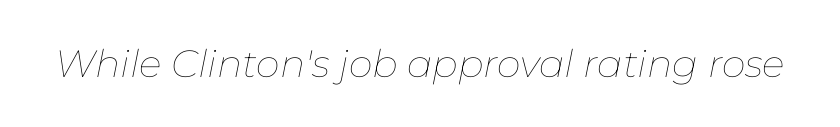
Q: Is the text bold? A: No.
Q: Is the text italic (slanted)? A: Yes, it leans right by about 11 degrees.
Q: Is the text underlined? A: No.
Q: Is the spacing between letters normal or unusually wide? A: Normal.
Q: Width (condensed, normal, or wide)? A: Normal.
Q: Stroke contrast? A: Low.
Q: x-height? A: Medium.
Q: Monospaced? A: No.
